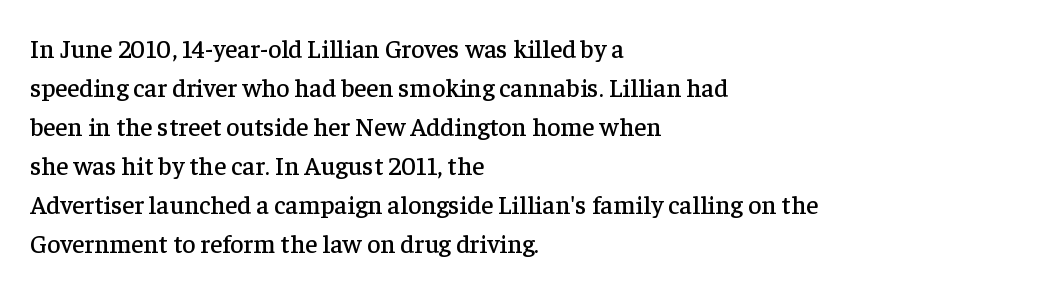
The compositor pushed each line to the left boundary. Every stem runs plumb, perpendicular to the baseline. This sample keeps an unexceptional amount of space between lines. Here the glyphs are tracked normally, forming tight word shapes. Descender tails drop into unmarked territory.
